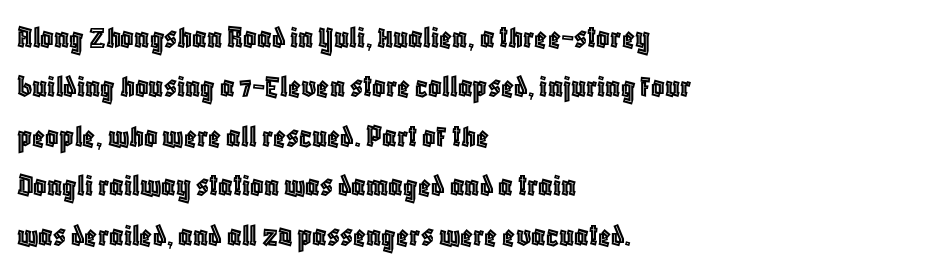
The image shows 33 px condensed type, upright; set left-aligned, normal line spacing (1.5x), normal letter spacing, not underlined; a large x-height.
